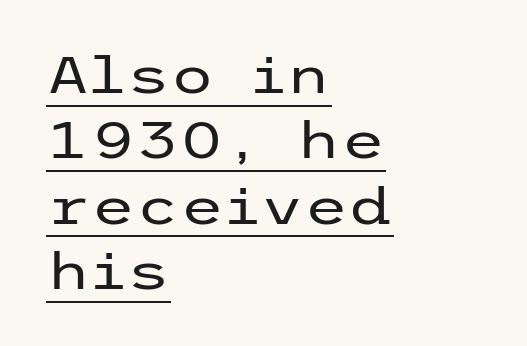
The image shows 51 px regular-weight, wide sans-serif type, upright; set left-aligned, normal line spacing (1.28x), normal letter spacing, underlined; low stroke contrast and a medium x-height.
